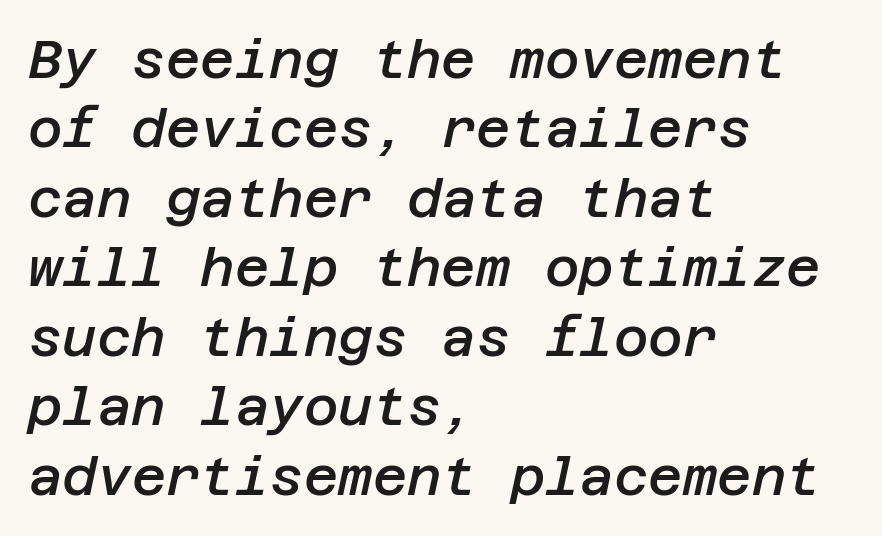
The image shows 53 px semibold type, italic (leaning right); set left-aligned, normal line spacing (1.31x), normal letter spacing, not underlined; low stroke contrast and a large x-height.
